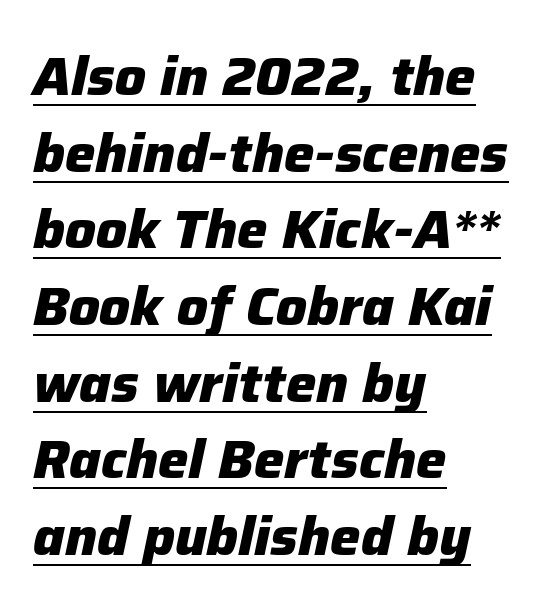
This block has exactly the height ordinary leading produces. The font's italic variant was chosen for this text. Typographic density is high because the face is bold. The text block is weighted toward the left margin, trailing off unevenly rightward. Students, observe the line beneath the letters — that is underlining. Proportional: the letters do not fall into vertical columns.
